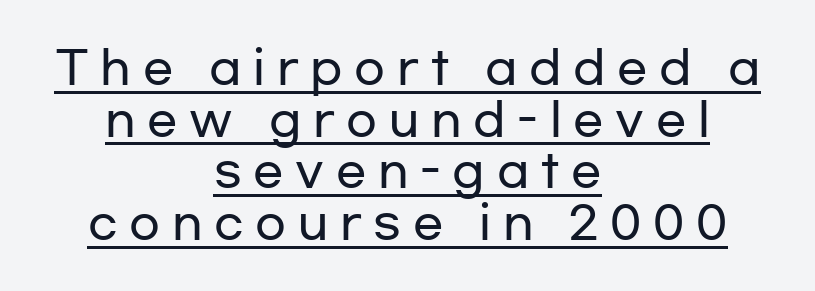
The gaps between neighbouring characters are conspicuously large. This block would grow much taller if given ordinary leading; it's compressed now. Does the type have serifs? No, each stem ends abruptly. Characters remain perfectly vertical along every line. A centered setting, common on invitations and titles, is used for this passage. Honestly, the underline is the first thing you notice here.
